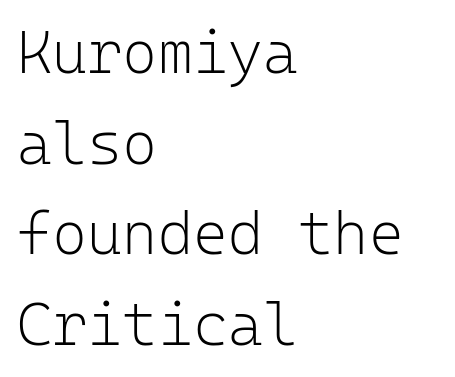
Designer's note — italics off, roman on. Note the uniform advance width — an 'i' takes as much space as an 'm'. Ink coverage per letter is moderate at most. The lines are quadded left. Beneath every word, the page is bare.
